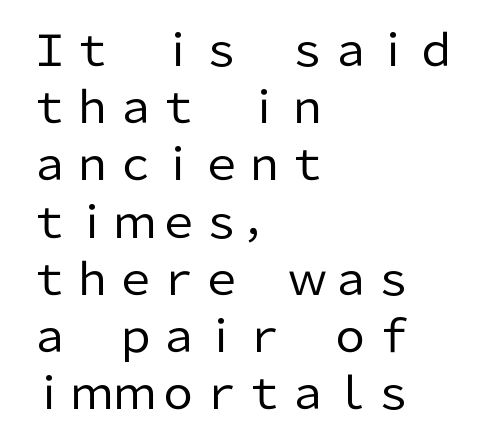
Q: Is the text bold? A: No.
Q: Is the text italic (slanted)? A: No, it is upright.
Q: Is the typeface a serif or a sans-serif typeface? A: Sans-serif.
Q: Is the text underlined? A: No.
Q: How is the paragraph aligned? A: Left-aligned.
Q: Is the spacing between letters normal or unusually wide? A: Normal.
Q: Is the spacing between lines tight, normal or loose? A: Normal.
Q: Width (condensed, normal, or wide)? A: Normal.
Q: Stroke contrast? A: Low.
Q: x-height? A: Medium.
Q: Monospaced? A: No.
